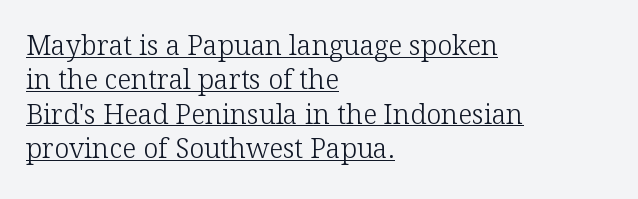
No italicization has been applied; the sample stays upright. This sample is left-justified, so line endings fall wherever the words run out. Whoever set this chose a conventional vertical rhythm. Weight class: somewhere from thin through regular.
